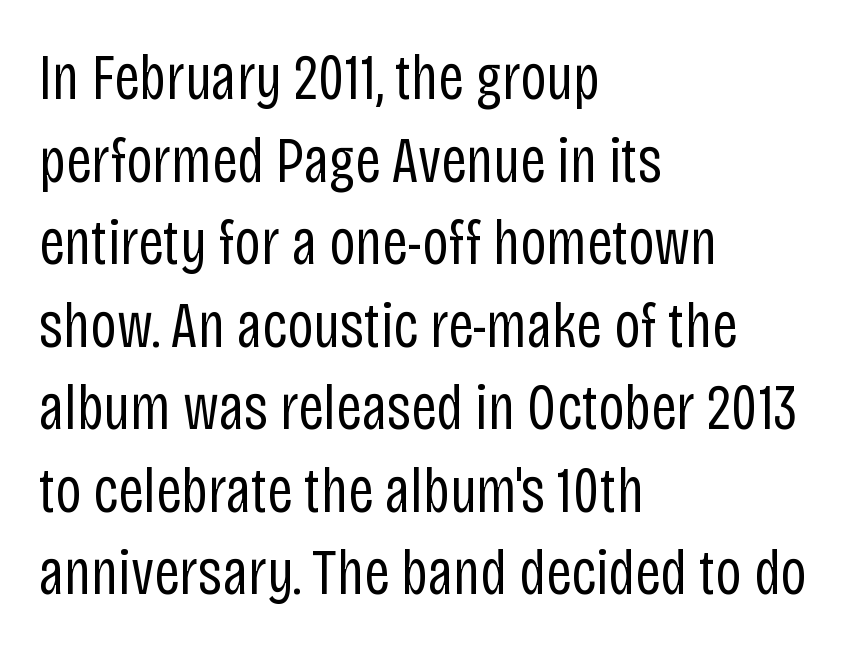
The image shows 64 px regular-weight, condensed sans-serif type, upright; set left-aligned, normal line spacing (1.29x), normal letter spacing, not underlined; low stroke contrast and a large x-height.
